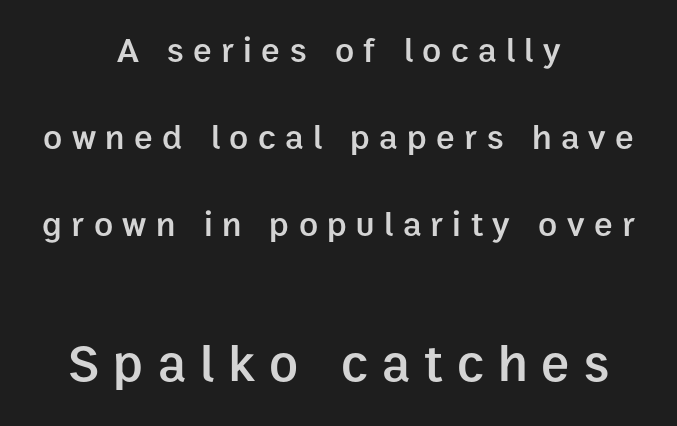
This sample uses an upright cut, with every glyph sitting square on the baseline. The type is letterspaced generously, with wide tracking. Proportional: the letters do not fall into vertical columns. Are there feet on the stems? There aren't — it's a sans. The text block is weighted toward neither margin, spreading evenly from the middle.
